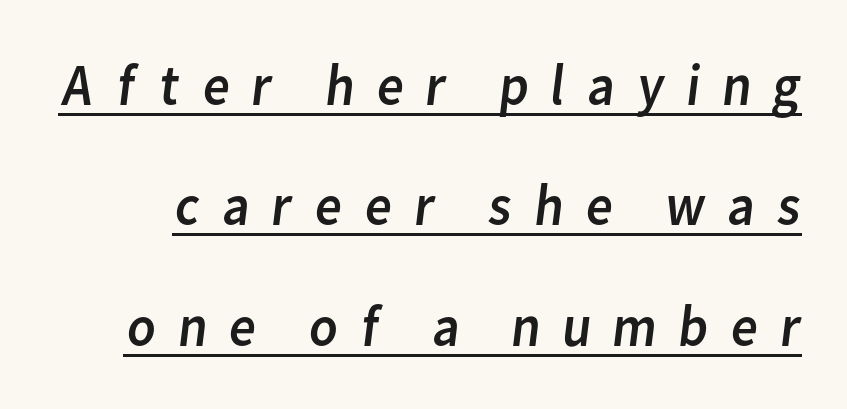
Q: Is the text bold? A: No.
Q: Is the typeface a serif or a sans-serif typeface? A: Sans-serif.
Q: Is the text underlined? A: Yes.
Q: Is the spacing between letters normal or unusually wide? A: Unusually wide.
Q: Is the spacing between lines tight, normal or loose? A: Loose.
Q: Width (condensed, normal, or wide)? A: Normal.
Q: Stroke contrast? A: Low.
Q: x-height? A: Medium.
Q: Monospaced? A: No.
